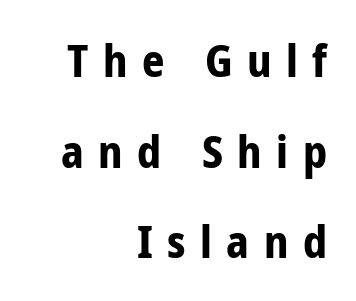
Q: Is the text bold? A: Yes.
Q: Is the text italic (slanted)? A: No, it is upright.
Q: Is the typeface a serif or a sans-serif typeface? A: Sans-serif.
Q: Is the text underlined? A: No.
Q: How is the paragraph aligned? A: Right-aligned.
Q: Is the spacing between letters normal or unusually wide? A: Unusually wide.
Q: Is the spacing between lines tight, normal or loose? A: Loose.
Q: Width (condensed, normal, or wide)? A: Condensed.
Q: Stroke contrast? A: Low.
Q: x-height? A: Medium.
Q: Monospaced? A: No.
